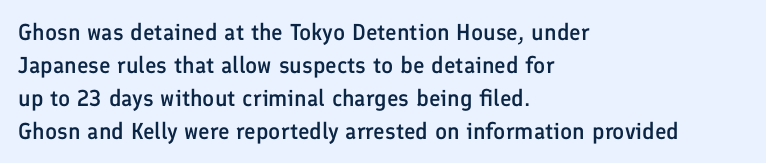
{"italic": "no", "bold": "semi", "underline": "no", "align": "left", "line_spacing": "normal", "line_spacing_ratio": 1.43, "letter_spacing": "normal", "letter_spacing_em": 0.0, "glyph_px": 23}
